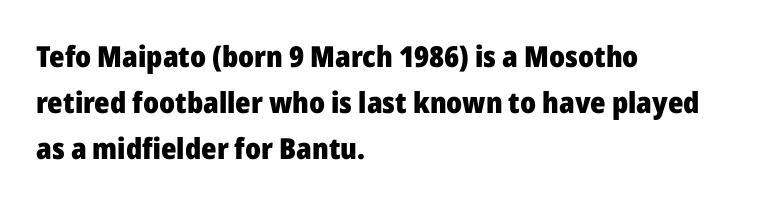
Q: Is the text bold? A: Yes.
Q: Is the text italic (slanted)? A: No, it is upright.
Q: Is the typeface a serif or a sans-serif typeface? A: Sans-serif.
Q: Is the text underlined? A: No.
Q: How is the paragraph aligned? A: Left-aligned.
Q: Is the spacing between letters normal or unusually wide? A: Normal.
Q: Is the spacing between lines tight, normal or loose? A: Normal.
Q: Width (condensed, normal, or wide)? A: Normal.
Q: Stroke contrast? A: Low.
Q: x-height? A: Medium.
Q: Monospaced? A: No.
